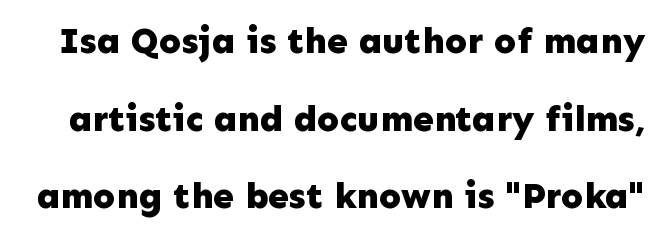
{"serif": "no", "italic": "no", "bold": "yes", "weight": "bold", "width": "normal", "stroke_contrast": "low", "x_height": "medium", "monospaced": "no", "underline": "no", "line_spacing": "loose", "line_spacing_ratio": 2.1, "letter_spacing": "normal", "letter_spacing_em": 0.0, "glyph_px": 37}
